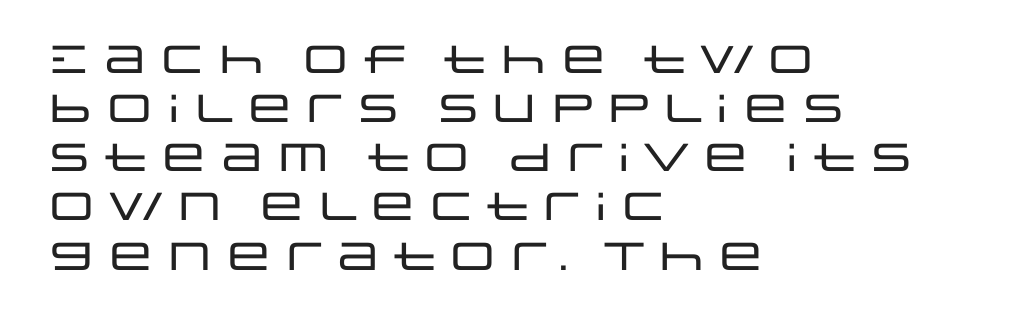
{"serif": "no", "italic": "no", "width": "wide", "stroke_contrast": "low", "x_height": "large", "monospaced": "no", "underline": "no", "align": "left", "line_spacing": "normal", "line_spacing_ratio": 1.26, "letter_spacing": "normal", "letter_spacing_em": 0.0, "glyph_px": 39}
